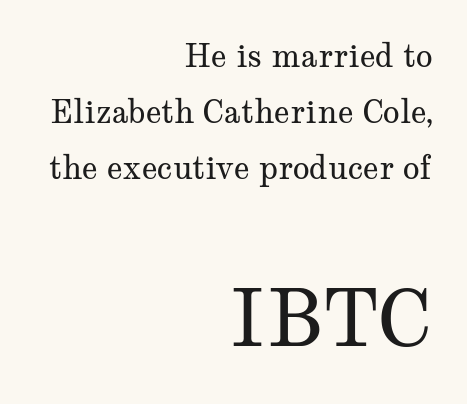
Q: Is the text bold? A: No.
Q: Is the text italic (slanted)? A: No, it is upright.
Q: Is the typeface a serif or a sans-serif typeface? A: Serif.
Q: Is the text underlined? A: No.
Q: How is the paragraph aligned? A: Right-aligned.
Q: Is the spacing between letters normal or unusually wide? A: Normal.
Q: Which block of text is set in a larger size, the first (top) or the second (bottom)? A: The second (bottom) one.
Q: Width (condensed, normal, or wide)? A: Wide.
Q: Stroke contrast? A: Medium.
Q: x-height? A: Medium.
Q: Monospaced? A: No.
